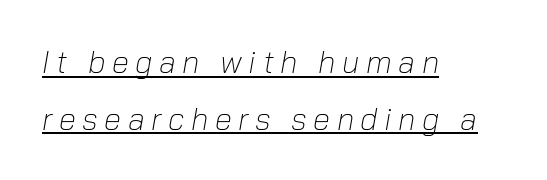
Q: Is the text bold? A: No.
Q: Is the text italic (slanted)? A: Yes, it leans right by about 10 degrees.
Q: Is the text underlined? A: Yes.
Q: How is the paragraph aligned? A: Left-aligned.
Q: Is the spacing between letters normal or unusually wide? A: Unusually wide.
Q: Width (condensed, normal, or wide)? A: Normal.
Q: Stroke contrast? A: Low.
Q: x-height? A: Medium.
Q: Monospaced? A: No.
